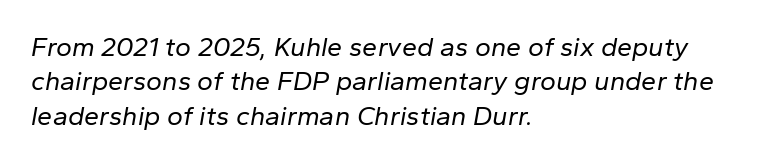
{"italic": "yes", "lean": "right", "slant_degrees": 10, "bold": "no", "underline": "no", "align": "left", "line_spacing": "normal", "line_spacing_ratio": 1.27, "letter_spacing": "normal", "letter_spacing_em": 0.0, "glyph_px": 27}
